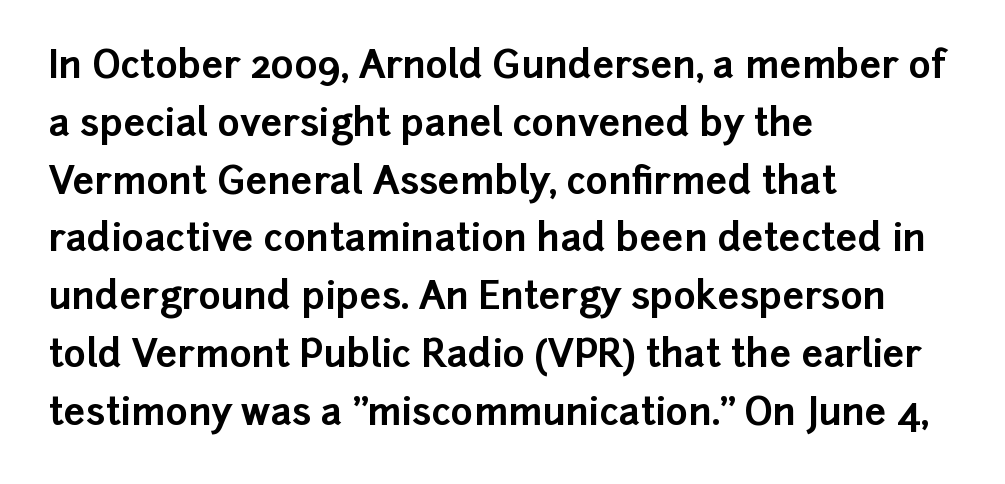
Q: Is the text bold? A: Yes.
Q: Is the text italic (slanted)? A: No, it is upright.
Q: Is the typeface a serif or a sans-serif typeface? A: Sans-serif.
Q: Is the text underlined? A: No.
Q: How is the paragraph aligned? A: Left-aligned.
Q: Is the spacing between letters normal or unusually wide? A: Normal.
Q: Is the spacing between lines tight, normal or loose? A: Normal.
Q: Width (condensed, normal, or wide)? A: Normal.
Q: Stroke contrast? A: Low.
Q: x-height? A: Medium.
Q: Monospaced? A: No.
